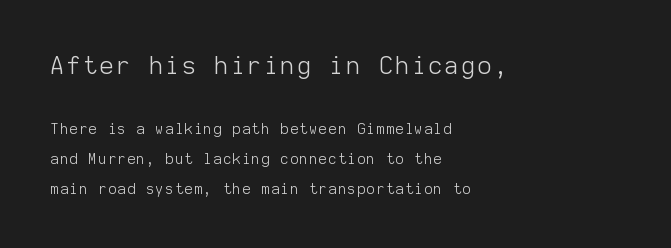
Q: Is the text bold? A: No.
Q: Is the text italic (slanted)? A: No, it is upright.
Q: Is the text underlined? A: No.
Q: How is the paragraph aligned? A: Left-aligned.
Q: Is the spacing between lines tight, normal or loose? A: Loose.
Q: Which block of text is set in a larger size, the first (top) or the second (bottom)? A: The first (top) one.
